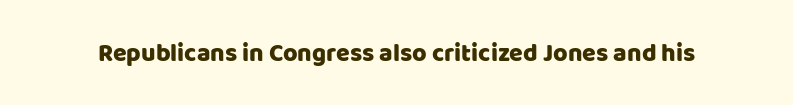
Q: Is the text italic (slanted)? A: No, it is upright.
Q: Is the text underlined? A: No.
Q: Is the spacing between letters normal or unusually wide? A: Normal.
